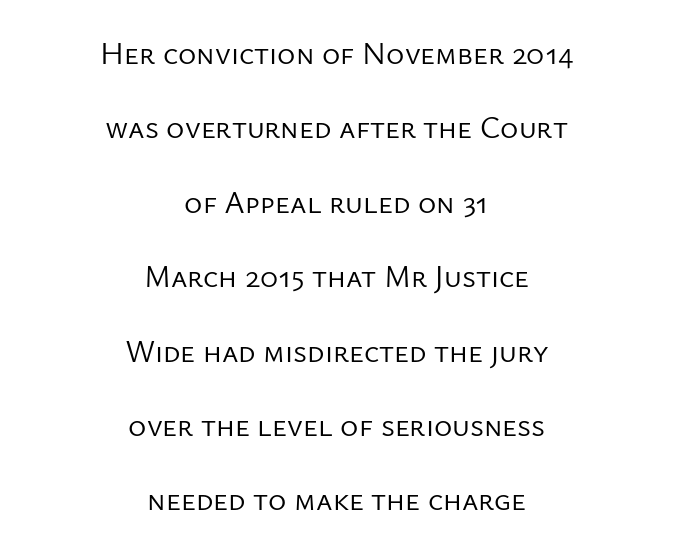
The image shows 31 px regular-weight sans-serif type, upright; set centered, loose line spacing (2.4x), normal letter spacing, not underlined; low stroke contrast and a medium x-height.
